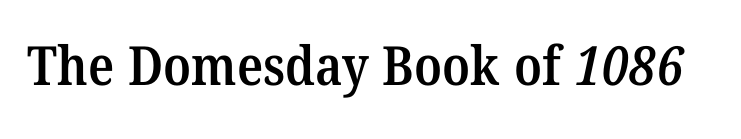
The image shows 54 px semibold serif type; set normal letter spacing, not underlined; medium stroke contrast and a medium x-height.
